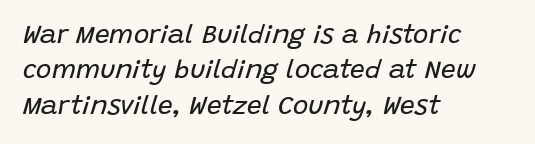
The image shows 26 px text type, italic (leaning right); set left-aligned, normal line spacing (1.36x), normal letter spacing, not underlined.
